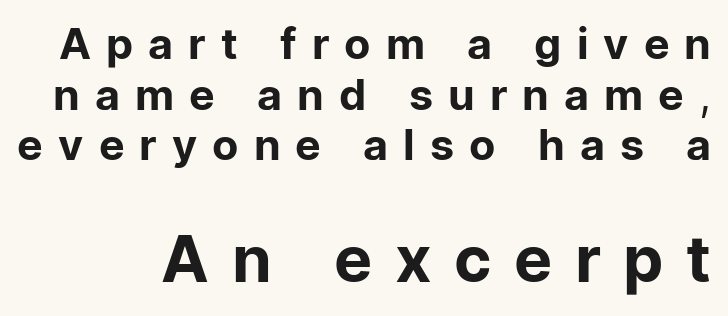
The image shows 64 px regular-weight sans-serif type, upright; set line spacing 1.18x, unusually wide letter spacing (+0.35 em), not underlined; the second (bottom) block is 1.49x larger; low stroke contrast and a medium x-height.
